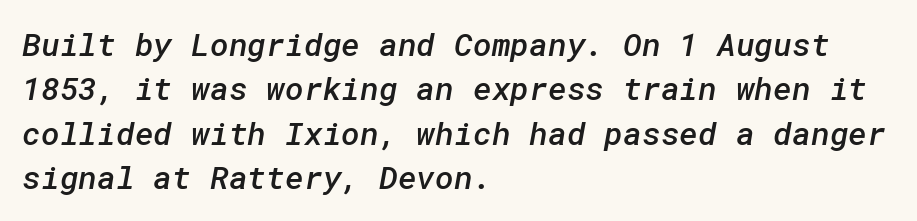
The image shows 32 px semibold sans-serif type; set left-aligned, normal line spacing (1.39x), normal letter spacing, not underlined; low stroke contrast and a medium x-height.
